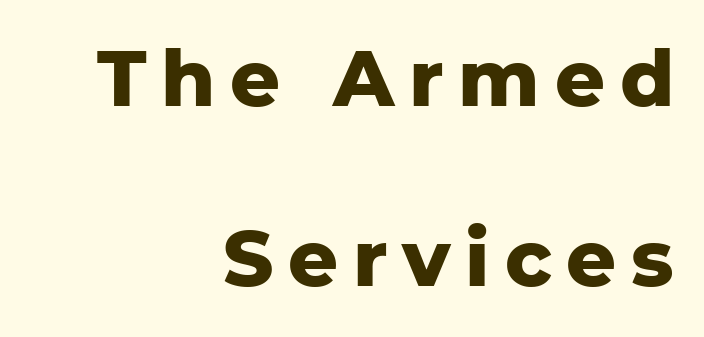
{"serif": "no", "italic": "no", "bold": "yes", "weight": "heavy", "width": "normal", "stroke_contrast": "low", "x_height": "medium", "monospaced": "no", "underline": "no", "align": "right", "line_spacing": "loose", "line_spacing_ratio": 2.31, "glyph_px": 78}
